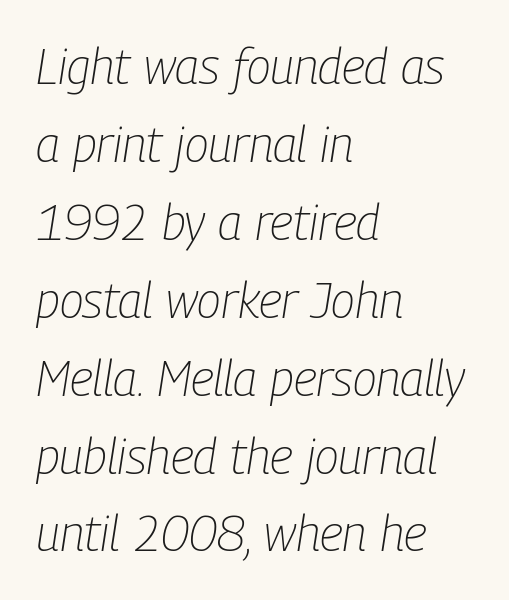
Q: Is the text bold? A: No.
Q: Is the text italic (slanted)? A: Yes, it leans right by about 9 degrees.
Q: Is the text underlined? A: No.
Q: How is the paragraph aligned? A: Left-aligned.
Q: Is the spacing between letters normal or unusually wide? A: Normal.
Q: Is the spacing between lines tight, normal or loose? A: Normal.
Q: Width (condensed, normal, or wide)? A: Condensed.
Q: Stroke contrast? A: Low.
Q: x-height? A: Medium.
Q: Monospaced? A: No.
